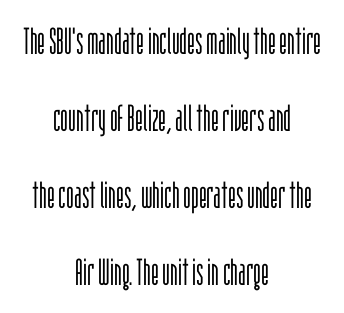
The image shows 37 px light, condensed sans-serif type, upright; set centered, loose line spacing (2.08x), normal letter spacing, not underlined; low stroke contrast and a large x-height.
